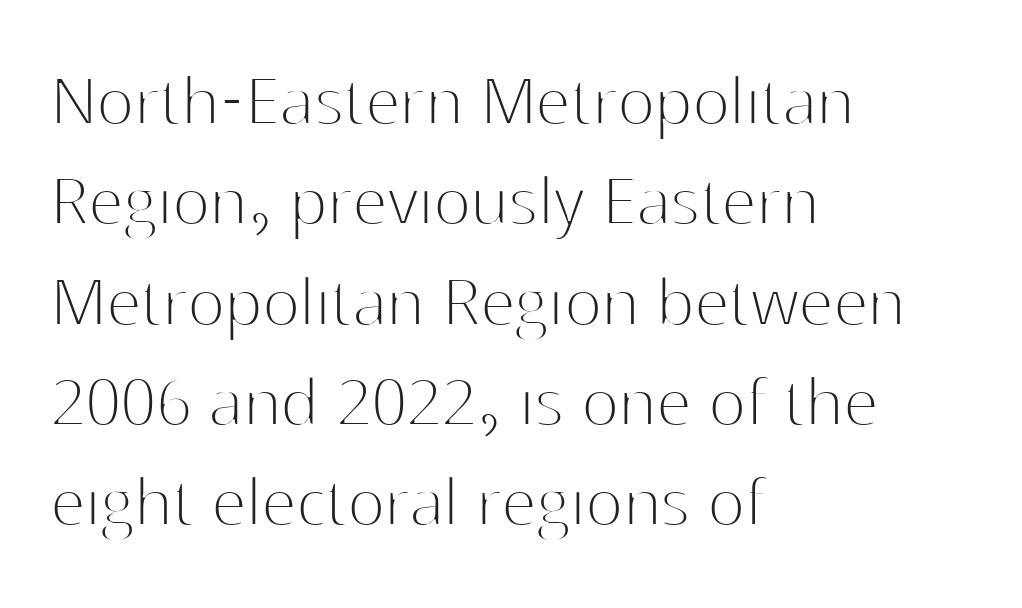
The image shows 79 px thin sans-serif type, upright; set left-aligned, normal line spacing (1.27x), normal letter spacing, not underlined; high stroke contrast and a medium x-height.
